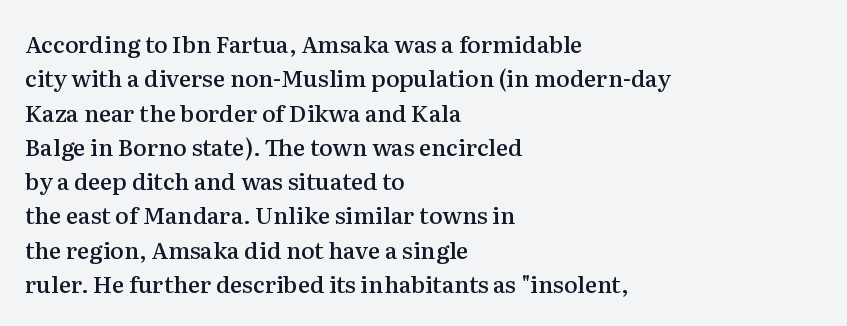
The image shows 23 px text type, upright; set left-aligned, normal line spacing (1.49x), normal letter spacing, not underlined.
